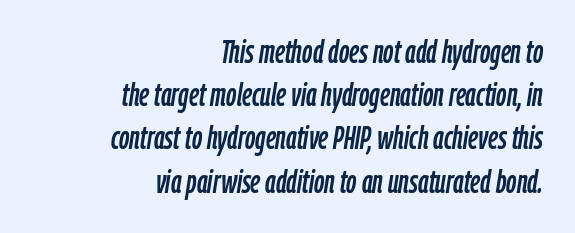
The image shows 32 px condensed type, italic (leaning right); set right-aligned, normal line spacing (1.35x), normal letter spacing, not underlined; low stroke contrast and a medium x-height.
